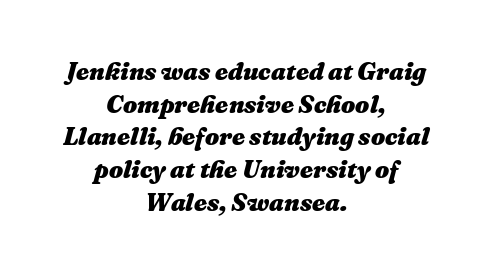
Q: Is the text bold? A: Yes.
Q: Is the text italic (slanted)? A: Yes, it leans right by about 16 degrees.
Q: Is the text underlined? A: No.
Q: How is the paragraph aligned? A: Centered.
Q: Is the spacing between letters normal or unusually wide? A: Normal.
Q: Is the spacing between lines tight, normal or loose? A: Normal.
